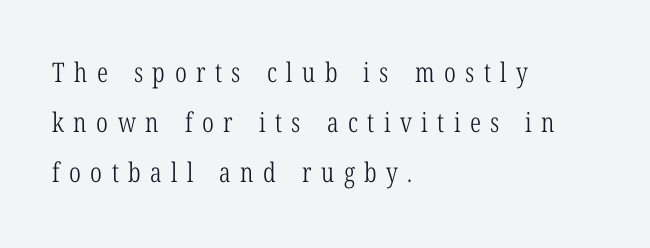
{"italic": "no", "bold": "no", "underline": "no", "align": "left", "line_spacing_ratio": 1.85, "letter_spacing": "wide", "letter_spacing_em": 0.35, "glyph_px": 27}
